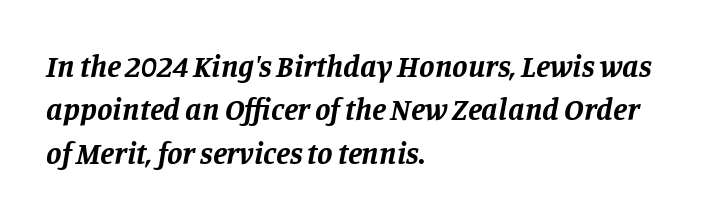
Look at the bottom of the vertical strokes: they flare into serifs here. The specimen omits any rule beneath the text block's lines. Is the letter spacing exaggerated? No — it looks like the ordinary default. Is this a fixed-width face? No — the glyphs have proportional, varying widths. Students, this is bold: see how much ink each stroke carries.
